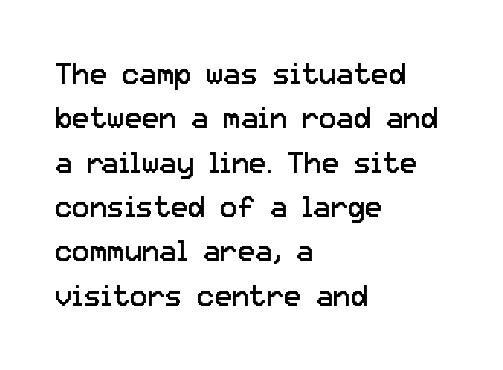
Horizontal alignment here is leftward, the default for most running prose. The font's upright variant was chosen for this text. Quick note: underline off. How are the letters spaced? Ordinarily, with no added tracking. Character widths vary here, with narrow letters taking less room than wide ones.
